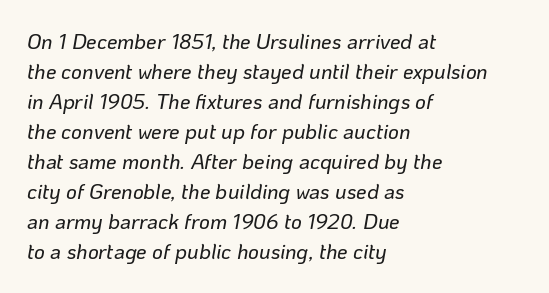
Q: Is the text italic (slanted)? A: Yes, it leans right by about 10 degrees.
Q: Is the text underlined? A: No.
Q: How is the paragraph aligned? A: Left-aligned.
Q: Is the spacing between letters normal or unusually wide? A: Normal.
Q: Is the spacing between lines tight, normal or loose? A: Normal.
